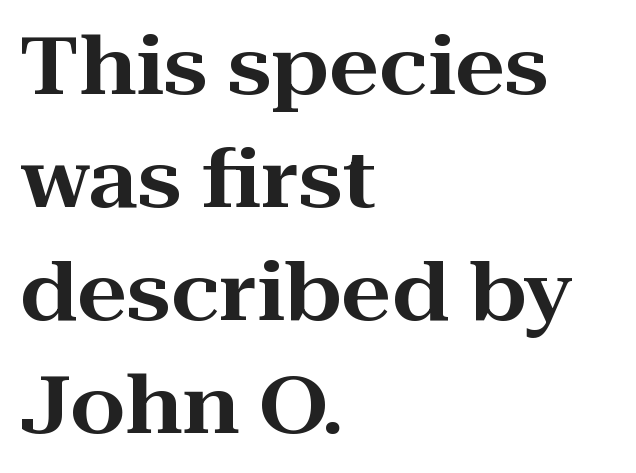
{"serif": "yes", "italic": "no", "width": "wide", "stroke_contrast": "high", "x_height": "medium", "monospaced": "no", "underline": "no", "align": "left", "line_spacing": "normal", "line_spacing_ratio": 1.43, "letter_spacing": "normal", "letter_spacing_em": 0.0, "glyph_px": 79}
